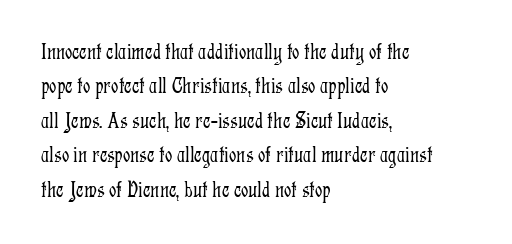
Q: Is the text bold? A: No.
Q: Is the text italic (slanted)? A: No, it is upright.
Q: Is the text underlined? A: No.
Q: How is the paragraph aligned? A: Left-aligned.
Q: Is the spacing between letters normal or unusually wide? A: Normal.
Q: Is the spacing between lines tight, normal or loose? A: Normal.
